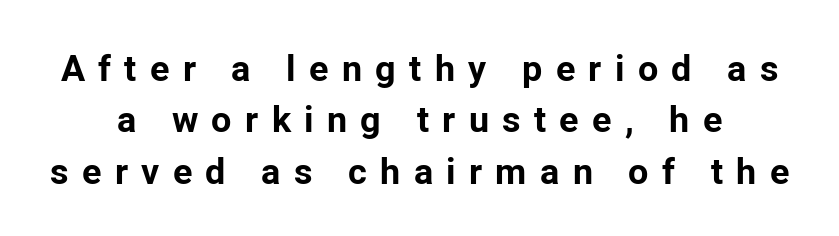
Q: Is the text bold? A: Yes.
Q: Is the text italic (slanted)? A: No, it is upright.
Q: Is the typeface a serif or a sans-serif typeface? A: Sans-serif.
Q: Is the text underlined? A: No.
Q: Is the spacing between letters normal or unusually wide? A: Unusually wide.
Q: Is the spacing between lines tight, normal or loose? A: Normal.
Q: Width (condensed, normal, or wide)? A: Normal.
Q: Stroke contrast? A: Low.
Q: x-height? A: Medium.
Q: Monospaced? A: No.
